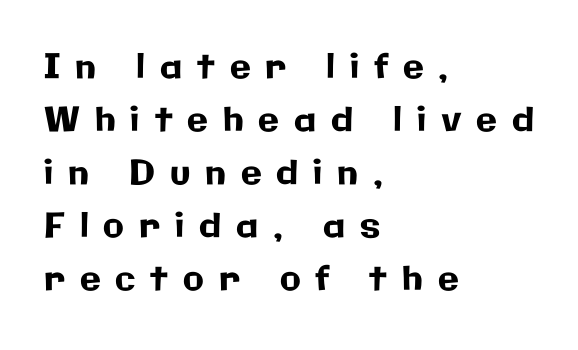
The image shows 34 px sans-serif type, upright; set left-aligned, normal line spacing (1.56x), unusually wide letter spacing (+0.44 em), not underlined; low stroke contrast and a medium x-height.
